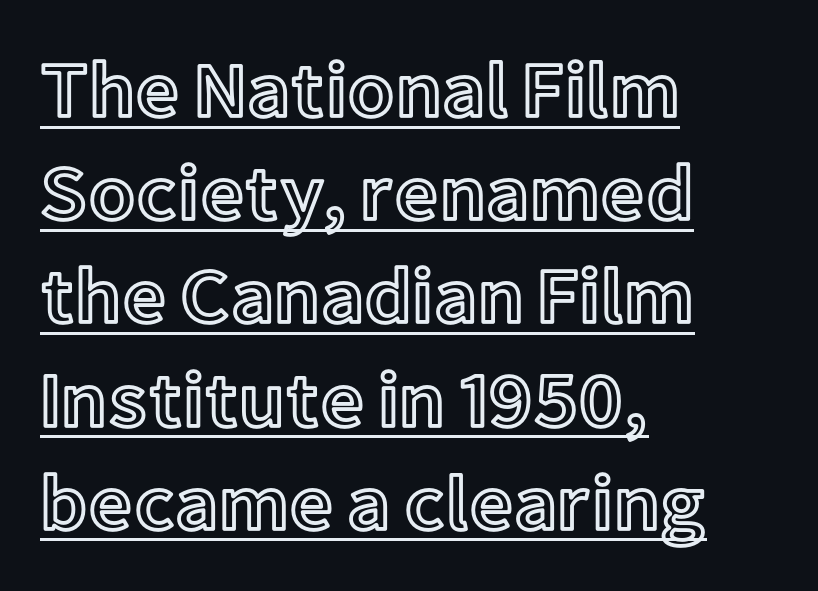
The image shows 77 px text type, upright; set left-aligned, normal line spacing (1.34x), normal letter spacing, underlined; a medium x-height.
